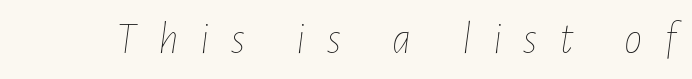
The image shows 46 px thin, condensed type, italic (leaning right); set unusually wide letter spacing (+0.47 em), not underlined; low stroke contrast and a medium x-height.
